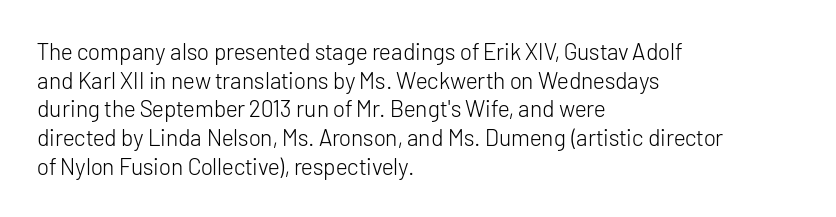
{"italic": "no", "bold": "no", "underline": "no", "align": "left", "line_spacing": "normal", "line_spacing_ratio": 1.25, "letter_spacing": "normal", "letter_spacing_em": 0.0, "glyph_px": 23}
